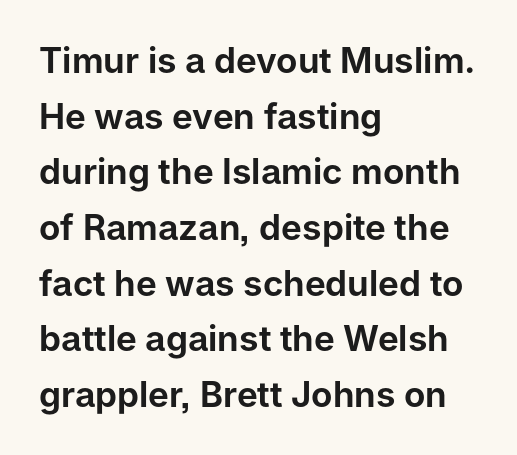
The image shows 35 px sans-serif type, upright; set left-aligned, normal line spacing (1.59x), normal letter spacing, not underlined; low stroke contrast and a medium x-height.
